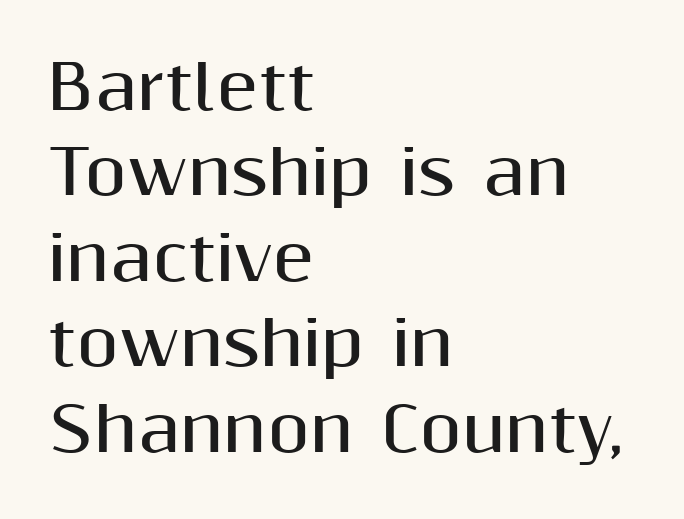
Q: Is the text bold? A: Yes.
Q: Is the text italic (slanted)? A: No, it is upright.
Q: Is the typeface a serif or a sans-serif typeface? A: Sans-serif.
Q: Is the text underlined? A: No.
Q: How is the paragraph aligned? A: Left-aligned.
Q: Is the spacing between letters normal or unusually wide? A: Normal.
Q: Is the spacing between lines tight, normal or loose? A: Normal.
Q: Width (condensed, normal, or wide)? A: Normal.
Q: Stroke contrast? A: Medium.
Q: x-height? A: Medium.
Q: Monospaced? A: No.
